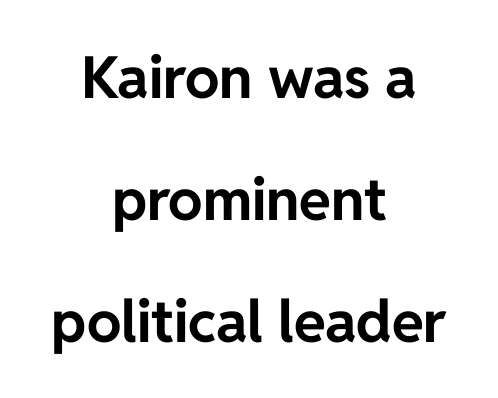
Q: Is the text bold? A: Yes.
Q: Is the text italic (slanted)? A: No, it is upright.
Q: Is the typeface a serif or a sans-serif typeface? A: Sans-serif.
Q: Is the text underlined? A: No.
Q: How is the paragraph aligned? A: Centered.
Q: Is the spacing between letters normal or unusually wide? A: Normal.
Q: Is the spacing between lines tight, normal or loose? A: Loose.
Q: Width (condensed, normal, or wide)? A: Normal.
Q: Stroke contrast? A: Low.
Q: x-height? A: Medium.
Q: Monospaced? A: No.
